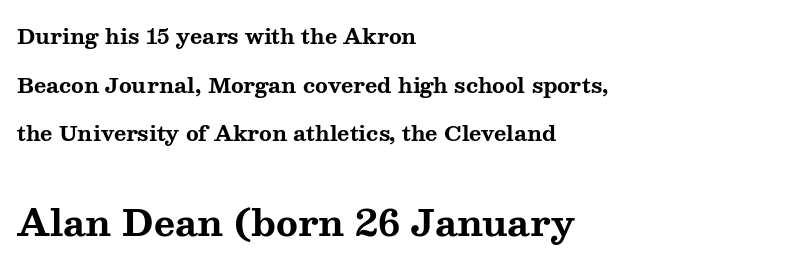
The image shows 36 px bold, wide serif type, upright; set left-aligned, loose line spacing (2.31x), normal letter spacing, not underlined; the second (bottom) block is 1.71x larger; medium stroke contrast and a medium x-height.
